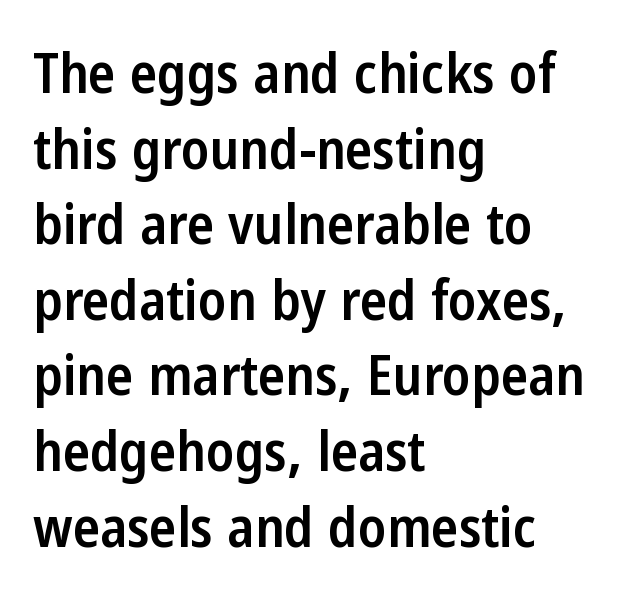
Leftover space on each line is placed entirely after the last word. The tracking reads as untouched default to a designer's eye. You can tell from the bare stems that sans-serif type was used. The passage shown stacks its lines at a standard gap. A fair bit of extra ink — the face is semibold, not bold. You could not count columns in this text — the font is proportionally spaced.
